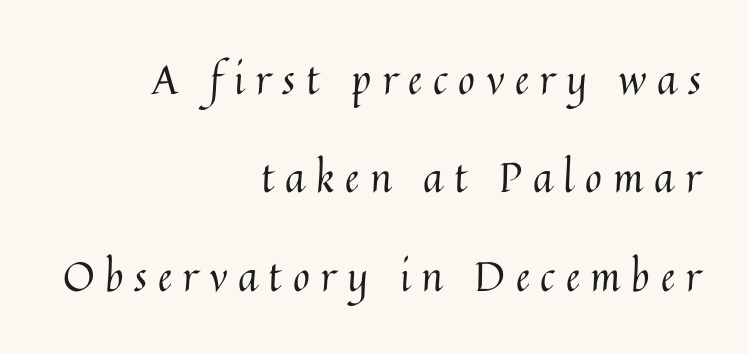
{"bold": "no", "weight": "regular", "width": "normal", "stroke_contrast": "medium", "x_height": "medium", "monospaced": "no", "underline": "no", "align": "right", "line_spacing": "loose", "line_spacing_ratio": 2.4, "letter_spacing": "wide", "letter_spacing_em": 0.26, "glyph_px": 41}
